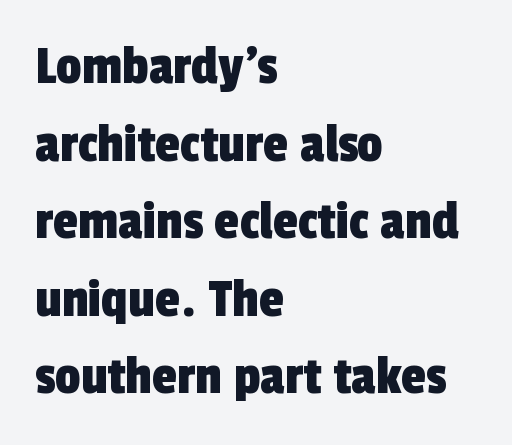
Q: Is the typeface a serif or a sans-serif typeface? A: Sans-serif.
Q: Is the text underlined? A: No.
Q: How is the paragraph aligned? A: Left-aligned.
Q: Is the spacing between letters normal or unusually wide? A: Normal.
Q: Is the spacing between lines tight, normal or loose? A: Normal.
Q: Width (condensed, normal, or wide)? A: Condensed.
Q: x-height? A: Medium.
Q: Monospaced? A: No.
